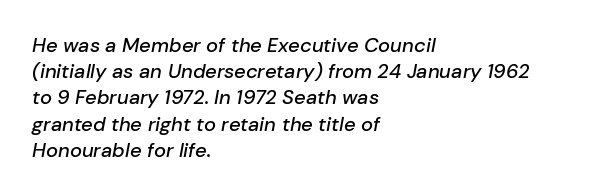
{"italic": "yes", "lean": "right", "slant_degrees": 10, "underline": "no", "align": "left", "line_spacing": "normal", "line_spacing_ratio": 1.31, "letter_spacing": "normal", "letter_spacing_em": 0.0, "glyph_px": 20}
